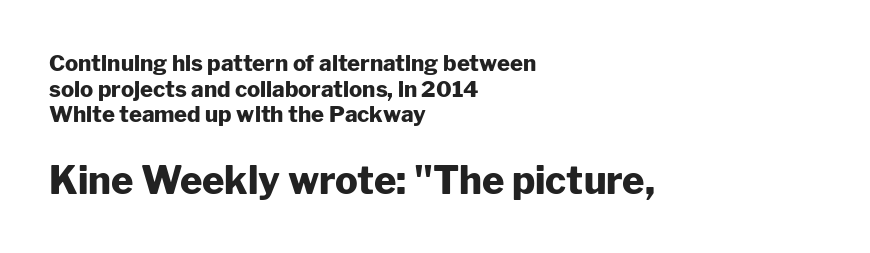
{"serif": "no", "italic": "no", "bold": "yes", "weight": "heavy", "width": "normal", "stroke_contrast": "low", "x_height": "medium", "monospaced": "no", "underline": "no", "align": "left", "line_spacing_ratio": 1.17, "letter_spacing": "normal", "letter_spacing_em": 0.0, "larger_block": "second", "size_ratio": 1.73, "glyph_px": 38}
